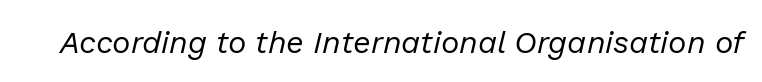
{"italic": "yes", "lean": "right", "slant_degrees": 13, "bold": "no", "weight": "regular", "width": "normal", "stroke_contrast": "low", "x_height": "medium", "monospaced": "no", "underline": "no", "letter_spacing": "normal", "letter_spacing_em": 0.0, "glyph_px": 31}
